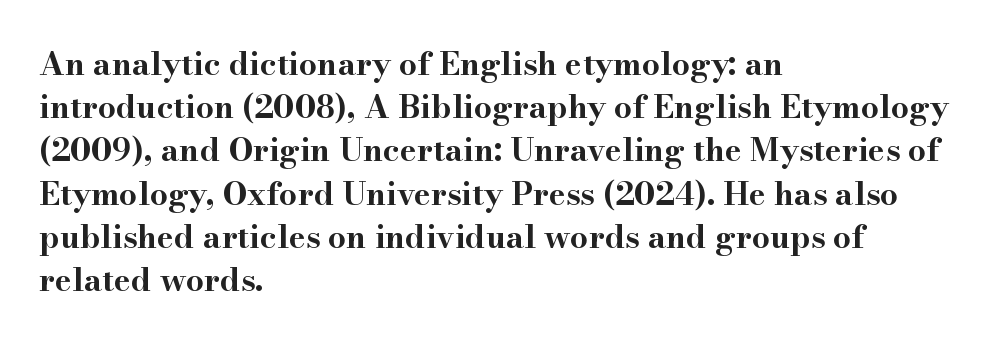
Q: Is the text bold? A: Yes.
Q: Is the text italic (slanted)? A: No, it is upright.
Q: Is the typeface a serif or a sans-serif typeface? A: Serif.
Q: Is the text underlined? A: No.
Q: How is the paragraph aligned? A: Left-aligned.
Q: Is the spacing between letters normal or unusually wide? A: Normal.
Q: Is the spacing between lines tight, normal or loose? A: Normal.
Q: Width (condensed, normal, or wide)? A: Wide.
Q: Stroke contrast? A: High.
Q: x-height? A: Small.
Q: Monospaced? A: No.
